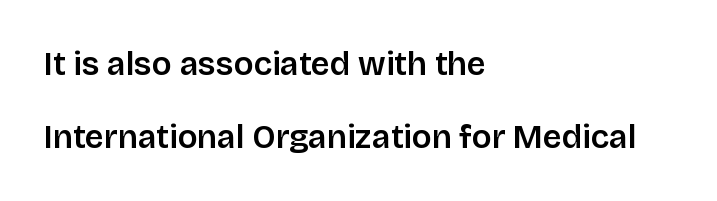
{"serif": "no", "italic": "no", "bold": "semi", "weight": "semibold", "width": "normal", "stroke_contrast": "low", "x_height": "large", "monospaced": "no", "underline": "no", "align": "left", "line_spacing": "loose", "line_spacing_ratio": 2.21, "letter_spacing": "normal", "letter_spacing_em": 0.0, "glyph_px": 33}
